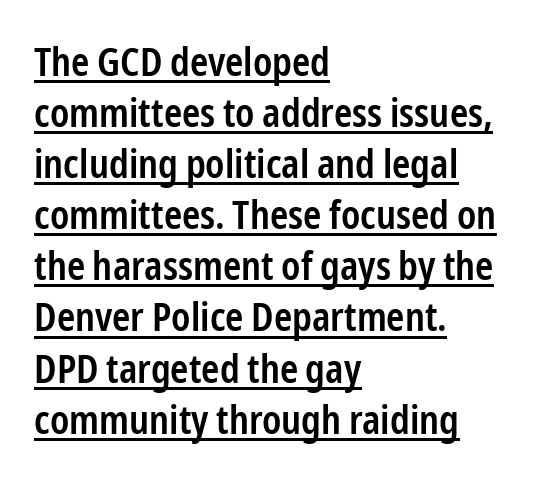
Each line starts at the same left margin while the right side varies. The glyphs are accompanied by a horizontal stroke just below them. Every character sits straight up, as roman type does. The face used here is proportionally spaced, like ordinary book or web type. The type family on display is of the sans-serif kind. Set as a demibold, roughly 600 on the weight scale.
